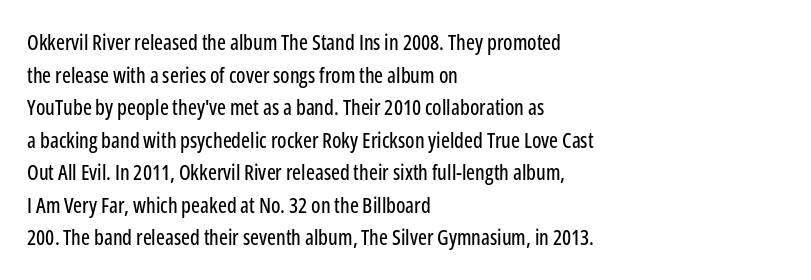
Q: Is the text italic (slanted)? A: No, it is upright.
Q: Is the text underlined? A: No.
Q: How is the paragraph aligned? A: Left-aligned.
Q: Is the spacing between letters normal or unusually wide? A: Normal.
Q: Is the spacing between lines tight, normal or loose? A: Normal.
